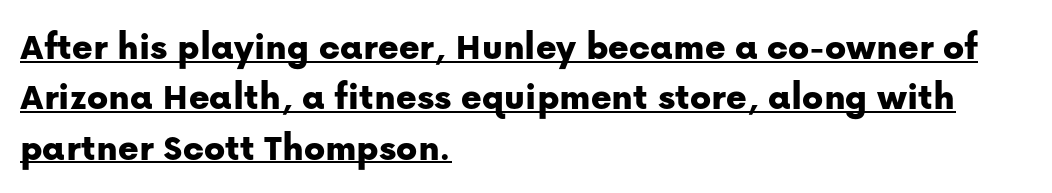
The face used here is a sans, in the tradition of grotesques and geometrics. Every character sits straight up, as roman type does. Decoration check: the copy is underlined. Quick note: interline space is typical.
